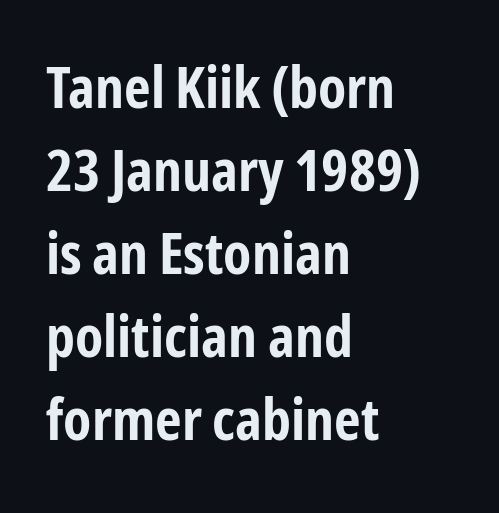
Q: Is the text bold? A: Yes.
Q: Is the text italic (slanted)? A: No, it is upright.
Q: Is the typeface a serif or a sans-serif typeface? A: Sans-serif.
Q: Is the text underlined? A: No.
Q: How is the paragraph aligned? A: Left-aligned.
Q: Is the spacing between letters normal or unusually wide? A: Normal.
Q: Is the spacing between lines tight, normal or loose? A: Normal.
Q: Width (condensed, normal, or wide)? A: Condensed.
Q: Stroke contrast? A: Low.
Q: x-height? A: Medium.
Q: Monospaced? A: No.
